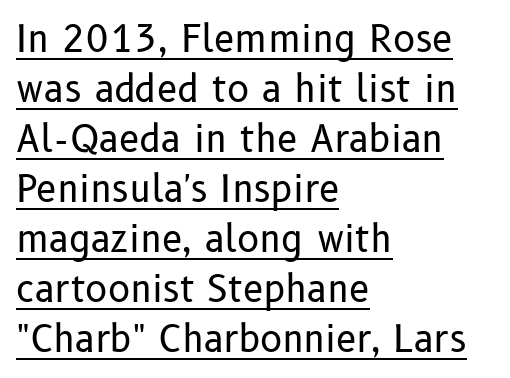
The font's upright variant was chosen for this text. You can see a thin bar hugging the bottom of the glyphs. Weight: not bold — regular or lighter. Proportional: the letters do not fall into vertical columns. The passage shown has conventional tracking throughout.
